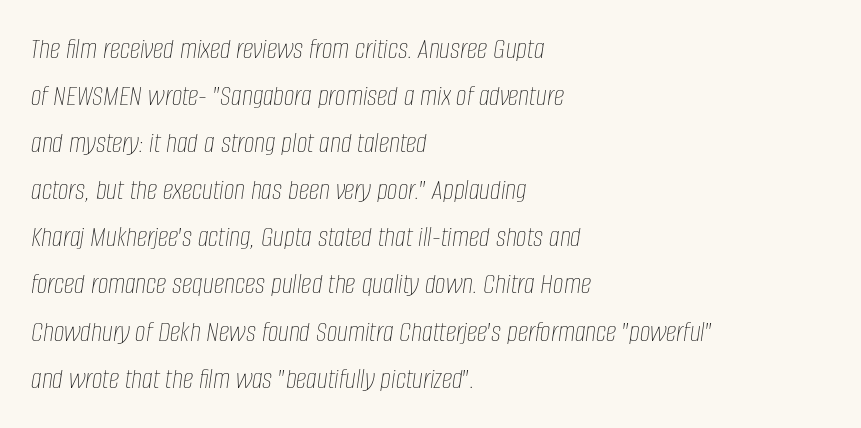
Q: Is the text bold? A: No.
Q: Is the text italic (slanted)? A: Yes, it leans right by about 8 degrees.
Q: Is the text underlined? A: No.
Q: How is the paragraph aligned? A: Left-aligned.
Q: Is the spacing between letters normal or unusually wide? A: Normal.
Q: Is the spacing between lines tight, normal or loose? A: Normal.
Q: Width (condensed, normal, or wide)? A: Condensed.
Q: Stroke contrast? A: Low.
Q: x-height? A: Large.
Q: Monospaced? A: No.
